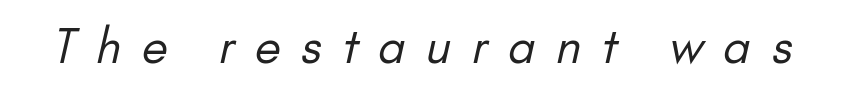
Q: Is the text bold? A: No.
Q: Is the typeface a serif or a sans-serif typeface? A: Sans-serif.
Q: Is the text underlined? A: No.
Q: Is the spacing between letters normal or unusually wide? A: Unusually wide.
Q: Width (condensed, normal, or wide)? A: Normal.
Q: Stroke contrast? A: Low.
Q: x-height? A: Small.
Q: Monospaced? A: No.
